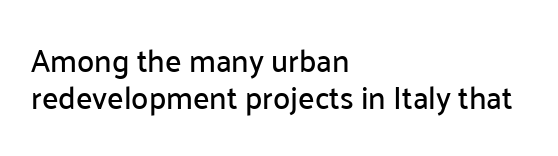
The image shows 31 px sans-serif type, upright; set left-aligned, line spacing 1.19x, normal letter spacing, not underlined; low stroke contrast and a medium x-height.
